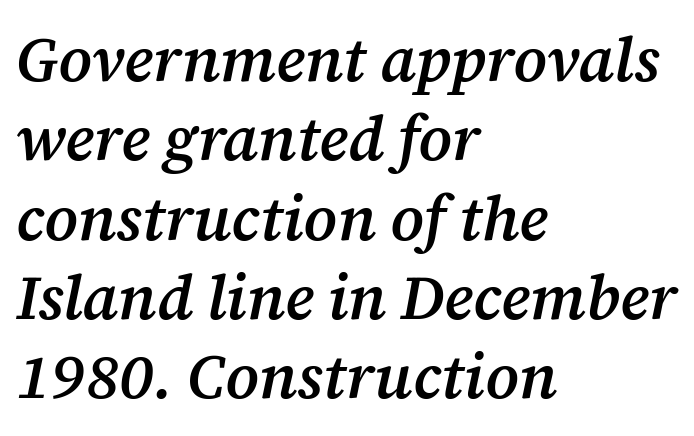
{"serif": "yes", "italic": "yes", "lean": "right", "slant_degrees": 12, "bold": "semi", "weight": "semibold", "width": "normal", "stroke_contrast": "medium", "x_height": "medium", "monospaced": "no", "underline": "no", "align": "left", "line_spacing": "normal", "line_spacing_ratio": 1.28, "letter_spacing": "normal", "letter_spacing_em": 0.0, "glyph_px": 62}
